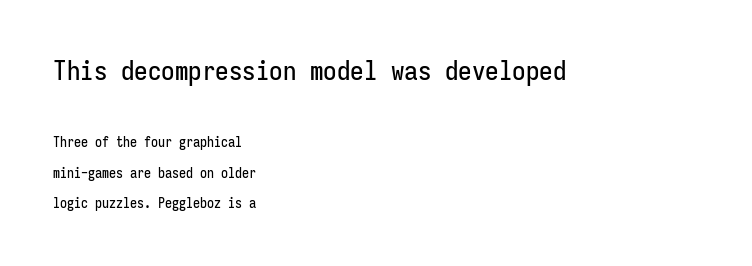
{"italic": "no", "underline": "no", "align": "left", "line_spacing": "loose", "line_spacing_ratio": 2.18, "letter_spacing": "normal", "letter_spacing_em": 0.0, "larger_block": "first", "size_ratio": 1.93, "glyph_px": 27}
